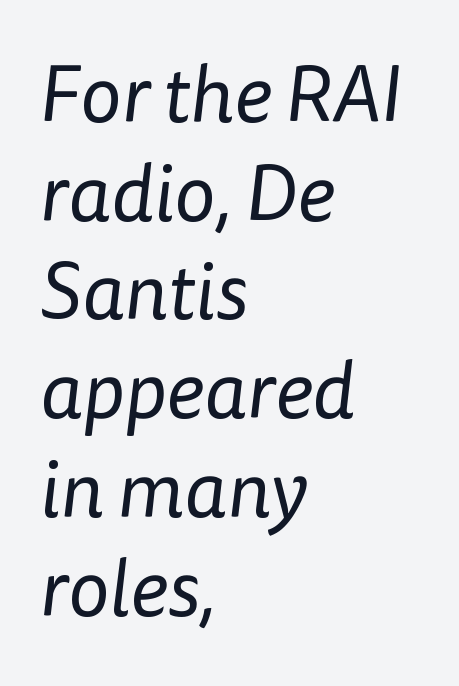
Q: Is the text bold? A: No.
Q: Is the typeface a serif or a sans-serif typeface? A: Sans-serif.
Q: Is the text underlined? A: No.
Q: How is the paragraph aligned? A: Left-aligned.
Q: Is the spacing between letters normal or unusually wide? A: Normal.
Q: Is the spacing between lines tight, normal or loose? A: Normal.
Q: Width (condensed, normal, or wide)? A: Normal.
Q: Stroke contrast? A: Low.
Q: x-height? A: Medium.
Q: Monospaced? A: No.
